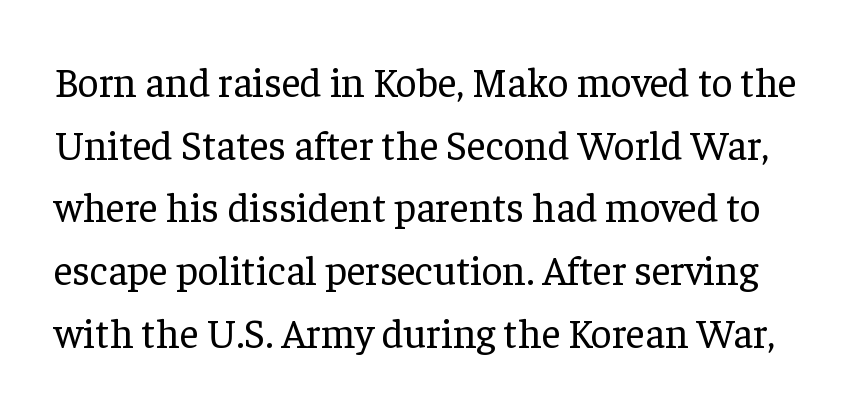
The image shows 41 px regular-weight serif type, upright; set normal line spacing (1.53x), normal letter spacing, not underlined; low stroke contrast and a medium x-height.
